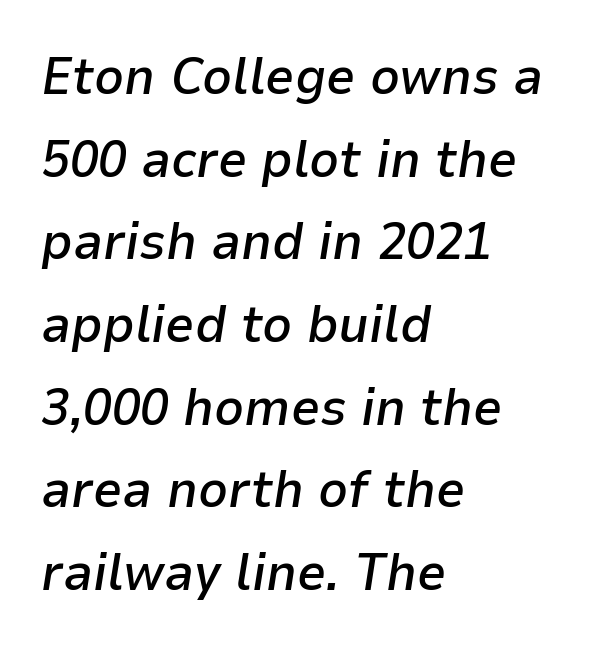
The image shows 52 px semibold type, italic (leaning right); set left-aligned, normal line spacing (1.59x), normal letter spacing, not underlined; low stroke contrast and a medium x-height.
